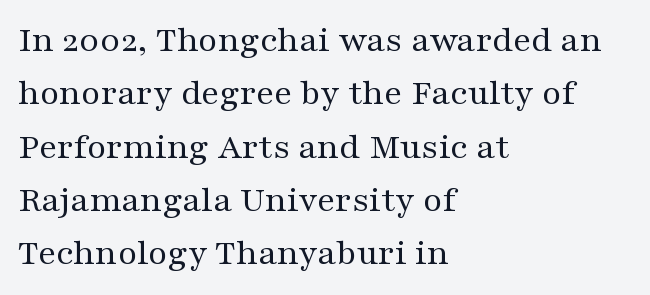
The image shows 37 px regular-weight, wide serif type, upright; set left-aligned, normal line spacing (1.44x), normal letter spacing, not underlined; medium stroke contrast and a medium x-height.
